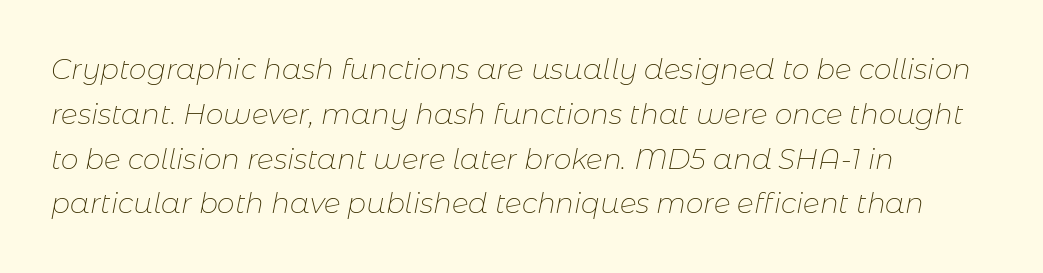
{"italic": "yes", "lean": "right", "slant_degrees": 11, "bold": "no", "weight": "thin", "width": "normal", "stroke_contrast": "low", "x_height": "medium", "monospaced": "no", "underline": "no", "align": "left", "line_spacing": "normal", "line_spacing_ratio": 1.6, "letter_spacing": "normal", "letter_spacing_em": 0.0, "glyph_px": 28}
